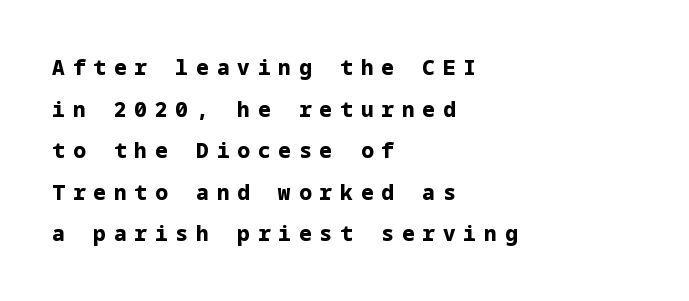
Q: Is the text bold? A: Yes.
Q: Is the text italic (slanted)? A: No, it is upright.
Q: Is the text underlined? A: No.
Q: How is the paragraph aligned? A: Left-aligned.
Q: Is the spacing between letters normal or unusually wide? A: Unusually wide.
Q: Is the spacing between lines tight, normal or loose? A: Loose.
